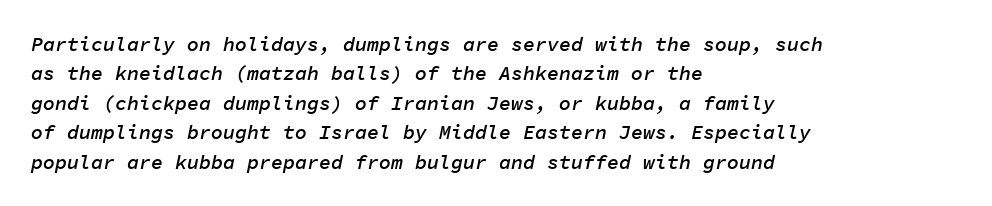
The image shows 20 px text type, italic (leaning right); set left-aligned, normal line spacing (1.47x), normal letter spacing, not underlined.
